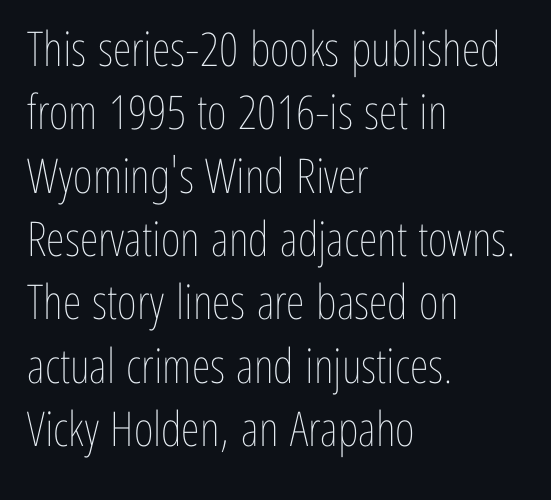
The image shows 48 px thin, condensed type, upright; set left-aligned, normal line spacing (1.32x), normal letter spacing, not underlined; low stroke contrast and a medium x-height.
